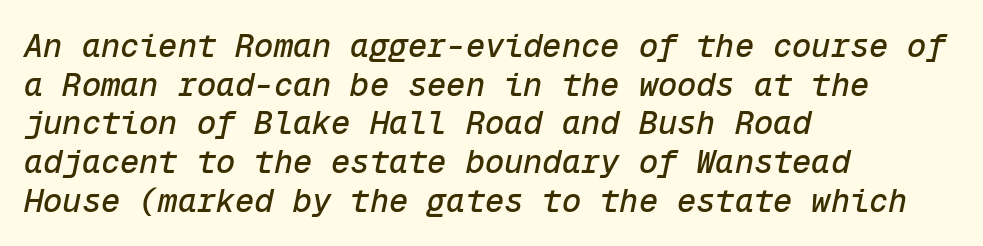
Q: Is the text italic (slanted)? A: Yes, it leans right by about 12 degrees.
Q: Is the text underlined? A: No.
Q: How is the paragraph aligned? A: Left-aligned.
Q: Is the spacing between letters normal or unusually wide? A: Normal.
Q: Width (condensed, normal, or wide)? A: Normal.
Q: Stroke contrast? A: Low.
Q: x-height? A: Medium.
Q: Monospaced? A: Yes.
